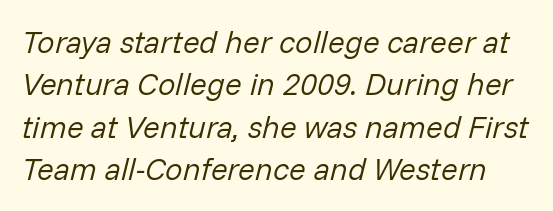
Vertical spacing — default. Nobody drew a line under any word here. The cut favours lightness, reaching ordinary text weight at its darkest. Varying glyph widths throughout — classic text-font behaviour. The rendering applies a slant to the glyphs. The line texture is even and compact thanks to regular tracking.
